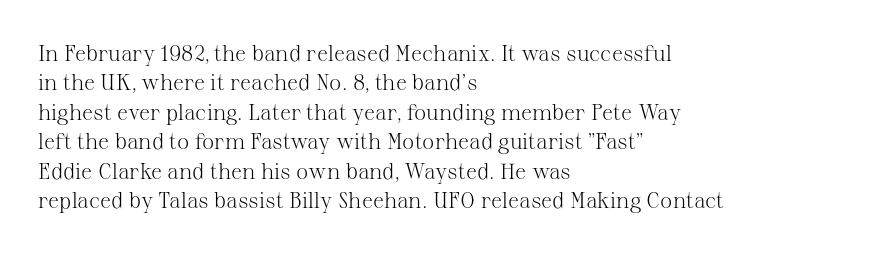
The image shows 22 px text type, upright; set left-aligned, normal line spacing (1.34x), normal letter spacing, not underlined.
